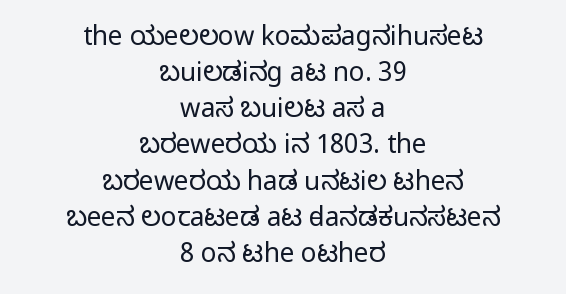
{"italic": "no", "underline": "no", "align": "center", "line_spacing": "normal", "line_spacing_ratio": 1.39, "letter_spacing": "normal", "letter_spacing_em": 0.0, "glyph_px": 26}
